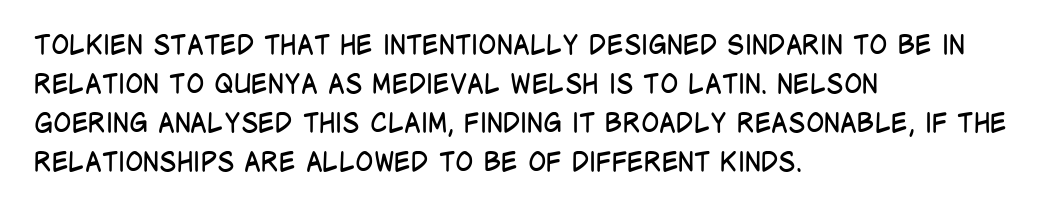
The image shows 27 px text type, upright; set left-aligned, normal line spacing (1.45x), normal letter spacing, not underlined.
